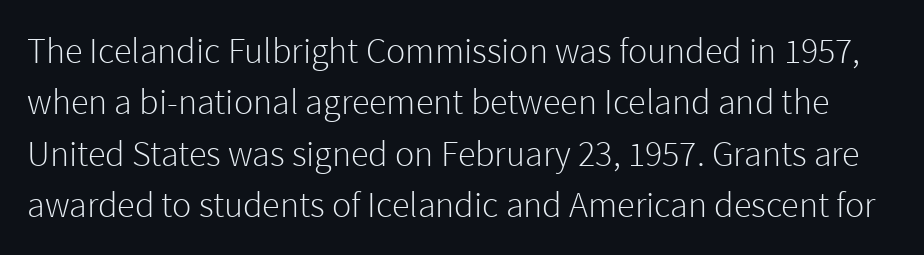
One glance says typical: line gaps are just what's usual. Check the space under the baseline: it is left empty. Stems here are at most as thick as an everyday book face. Looks like regular typesetting: each glyph gets only the width it needs.
